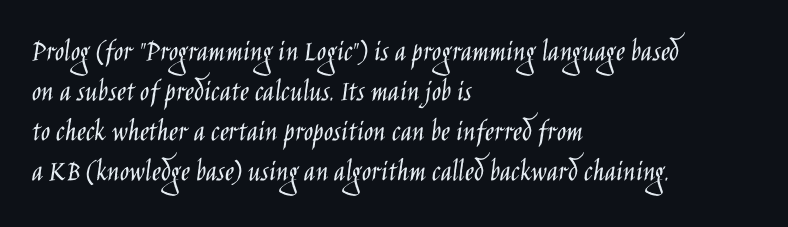
The image shows 31 px light, condensed sans-serif type; set left-aligned, normal line spacing (1.29x), normal letter spacing, not underlined; low stroke contrast and a large x-height.
